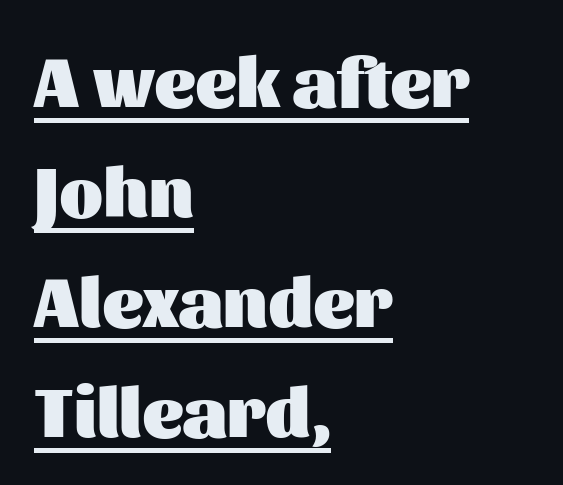
{"serif": "no", "italic": "no", "bold": "yes", "weight": "heavy", "width": "normal", "stroke_contrast": "medium", "x_height": "medium", "monospaced": "no", "underline": "yes", "align": "left", "line_spacing": "normal", "line_spacing_ratio": 1.55, "letter_spacing": "normal", "letter_spacing_em": 0.0, "glyph_px": 71}
